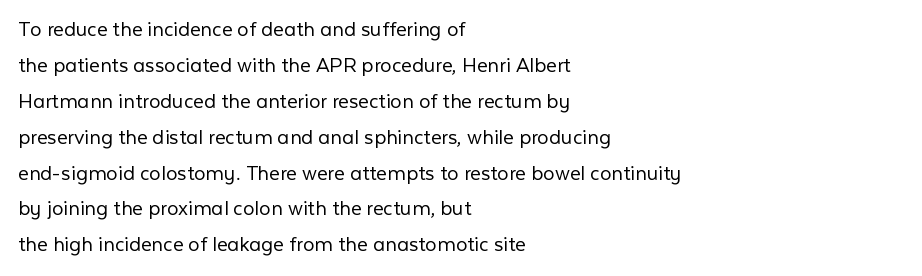
The image shows 23 px text type, upright; set left-aligned, normal line spacing (1.56x), normal letter spacing, not underlined.
